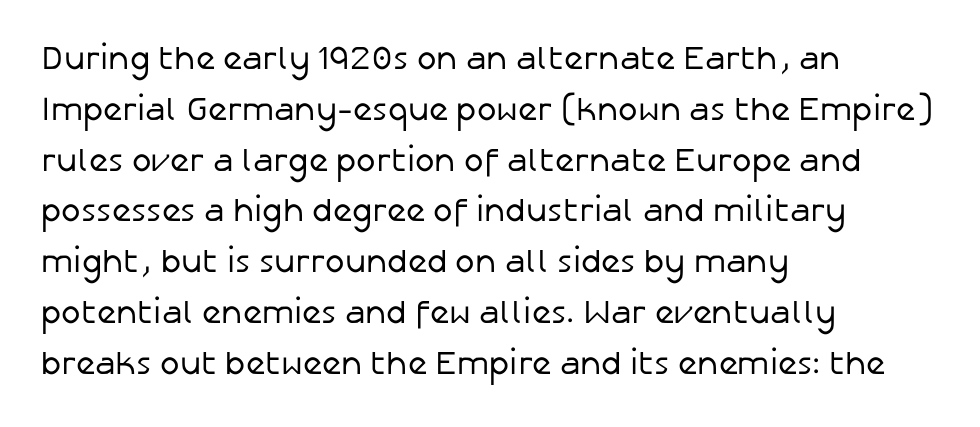
The image shows 33 px regular-weight sans-serif type, upright; set left-aligned, normal line spacing (1.54x), normal letter spacing, not underlined; low stroke contrast and a medium x-height.
